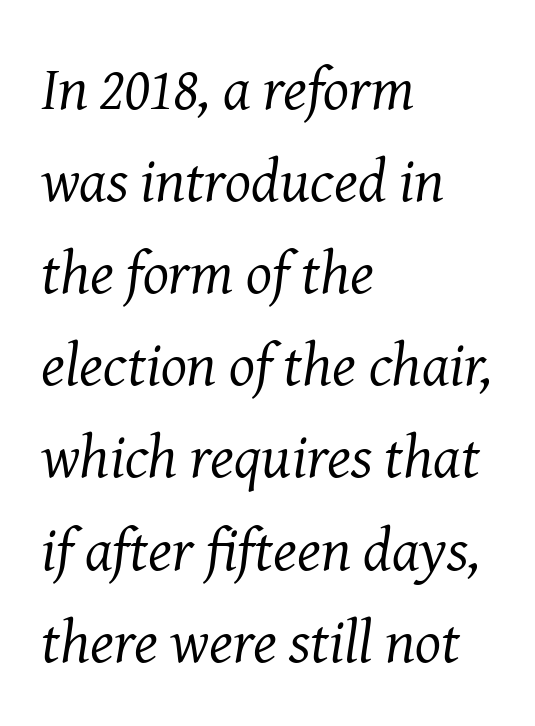
Tracking value appears to be zero — textbook default spacing. Regular leading. Letterform terminals end in serifs throughout the passage. The letters advance in unequal steps, a hallmark of proportional type.
